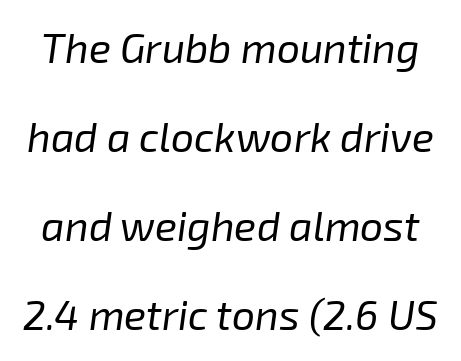
The letters sit at their default tracking, neither squeezed nor spread. Yep, that's italic — everything's leaning. The passage shown is typed in a proportional face where columns would drift. Notice the wide empty band between every row — that's loose leading. On a weight scale, this lands at 450 or below. The passage shown is not underscored anywhere.
